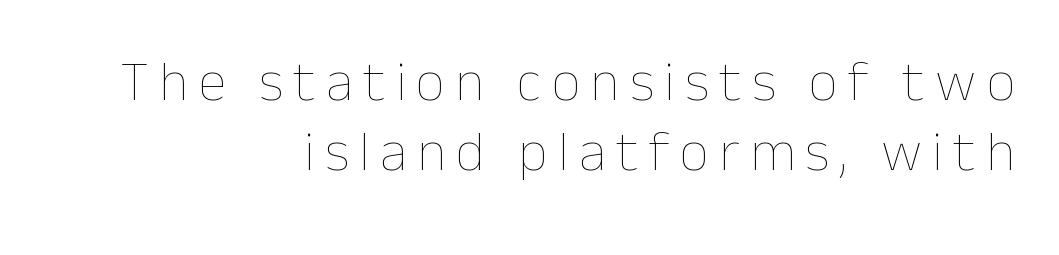
The image shows 57 px thin type, upright; set right-aligned, line spacing 1.23x, not underlined; low stroke contrast and a medium x-height.
